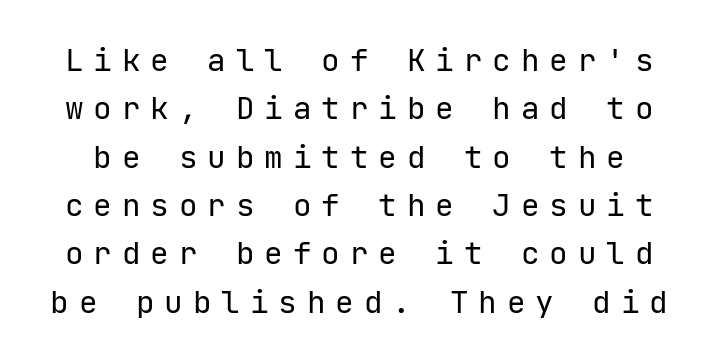
Q: Is the text bold? A: No.
Q: Is the text italic (slanted)? A: No, it is upright.
Q: Is the typeface a serif or a sans-serif typeface? A: Sans-serif.
Q: Is the text underlined? A: No.
Q: Is the spacing between letters normal or unusually wide? A: Unusually wide.
Q: Is the spacing between lines tight, normal or loose? A: Normal.
Q: Width (condensed, normal, or wide)? A: Normal.
Q: Stroke contrast? A: Low.
Q: x-height? A: Medium.
